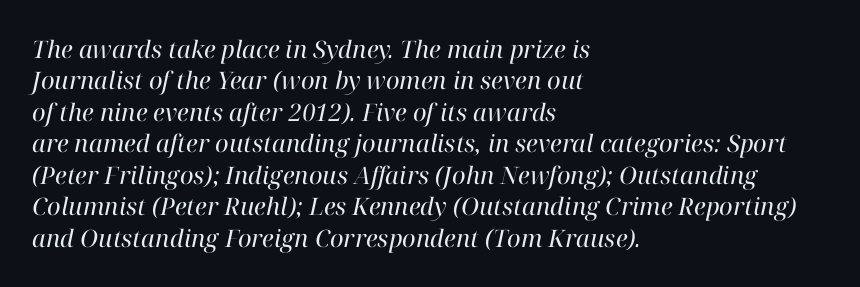
Q: Is the text bold? A: No.
Q: Is the text italic (slanted)? A: Yes, it leans right by about 12 degrees.
Q: Is the text underlined? A: No.
Q: How is the paragraph aligned? A: Left-aligned.
Q: Is the spacing between letters normal or unusually wide? A: Normal.
Q: Is the spacing between lines tight, normal or loose? A: Normal.
